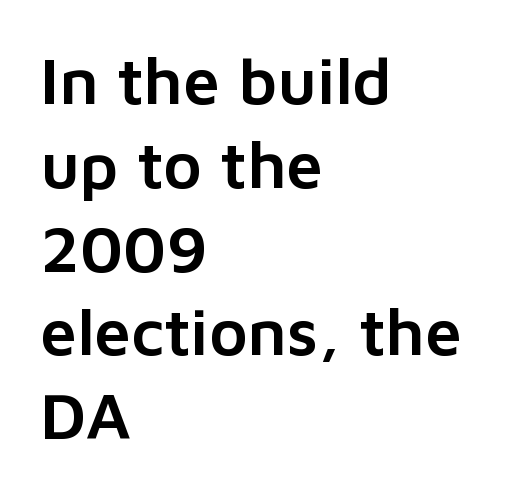
Q: Is the text italic (slanted)? A: No, it is upright.
Q: Is the typeface a serif or a sans-serif typeface? A: Sans-serif.
Q: Is the text underlined? A: No.
Q: How is the paragraph aligned? A: Left-aligned.
Q: Is the spacing between letters normal or unusually wide? A: Normal.
Q: Is the spacing between lines tight, normal or loose? A: Normal.
Q: Width (condensed, normal, or wide)? A: Normal.
Q: Stroke contrast? A: Low.
Q: x-height? A: Medium.
Q: Monospaced? A: No.
